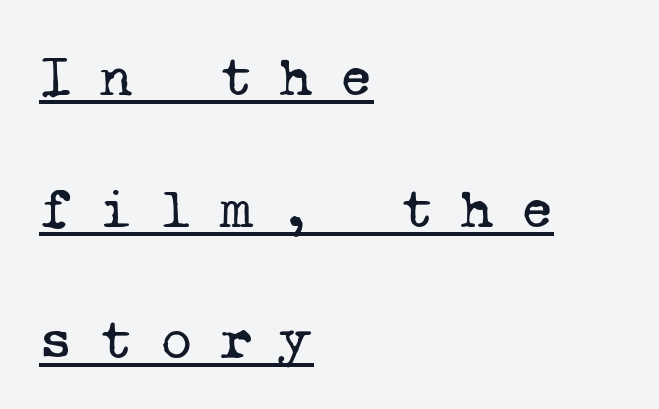
The image shows 58 px regular-weight serif type, monospaced; set left-aligned, loose line spacing (2.27x), unusually wide letter spacing (+0.45 em), underlined; low stroke contrast and a medium x-height.
